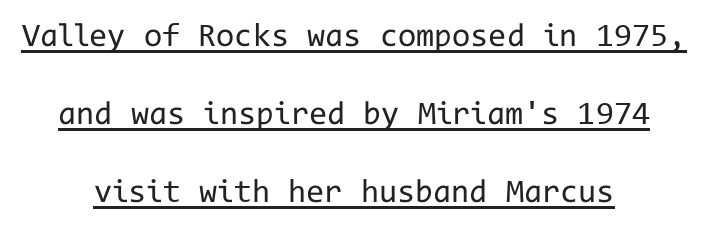
Bold? No — there's no thickening of the strokes. Is this a fixed-width face? Yes — each glyph sits in an identical cell. Check where the strokes stop: nothing finishes them off — pure sans. Notice how the passage keeps no hard edge, just a central spine. The specimen reads as upright at a glance.
